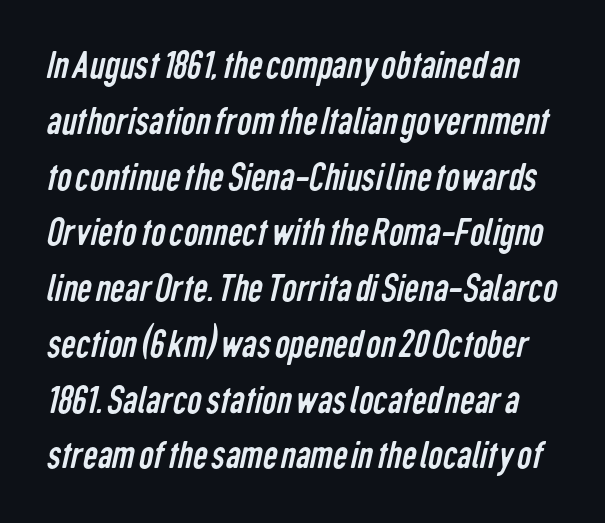
The image shows 41 px regular-weight, condensed sans-serif type; set normal line spacing (1.36x), normal letter spacing, not underlined; low stroke contrast and a medium x-height.
